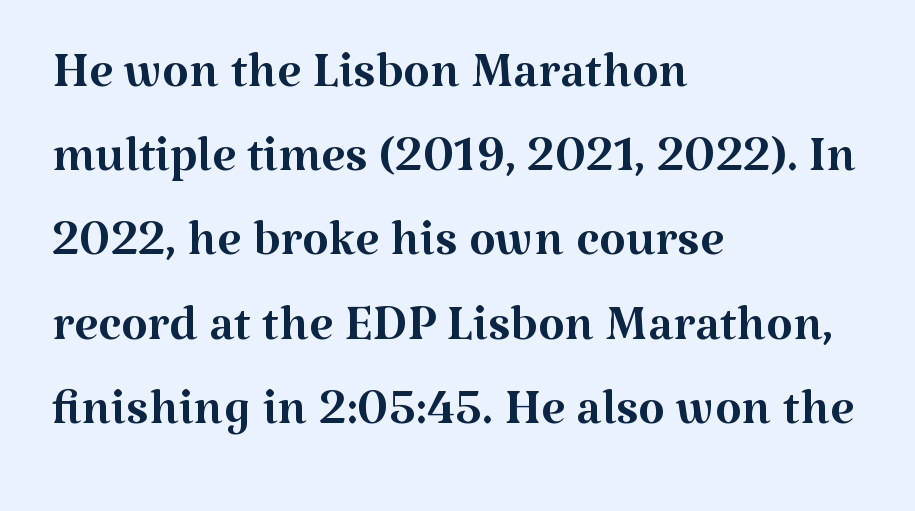
Q: Is the text bold? A: No.
Q: Is the text italic (slanted)? A: No, it is upright.
Q: Is the typeface a serif or a sans-serif typeface? A: Serif.
Q: Is the text underlined? A: No.
Q: How is the paragraph aligned? A: Left-aligned.
Q: Is the spacing between letters normal or unusually wide? A: Normal.
Q: Width (condensed, normal, or wide)? A: Normal.
Q: Stroke contrast? A: Medium.
Q: x-height? A: Medium.
Q: Monospaced? A: No.
